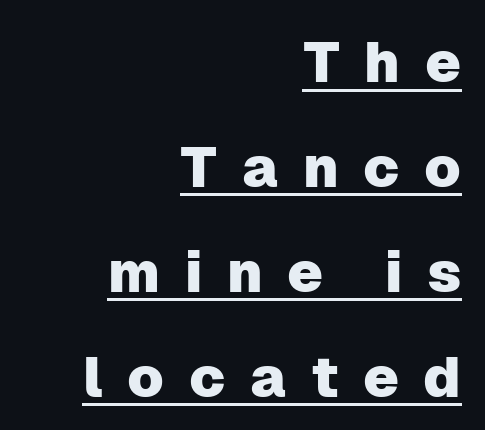
{"serif": "no", "italic": "no", "width": "normal", "stroke_contrast": "low", "x_height": "medium", "monospaced": "no", "underline": "yes", "align": "right", "line_spacing_ratio": 1.84, "letter_spacing": "wide", "letter_spacing_em": 0.43, "glyph_px": 57}
